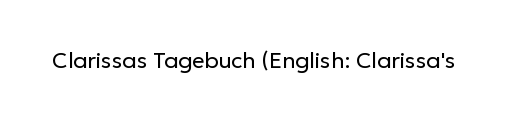
The space directly below the letters is spotless. Quick note: not italic, upright. The line texture is even and compact thanks to regular tracking. These glyphs show unthickened strokes, regular width or finer.
